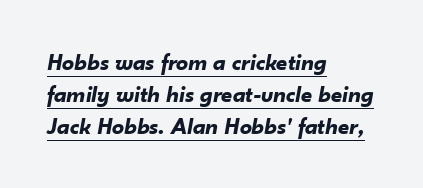
The image shows 24 px bold type, italic (leaning right); set left-aligned, normal line spacing (1.34x), normal letter spacing, underlined.
